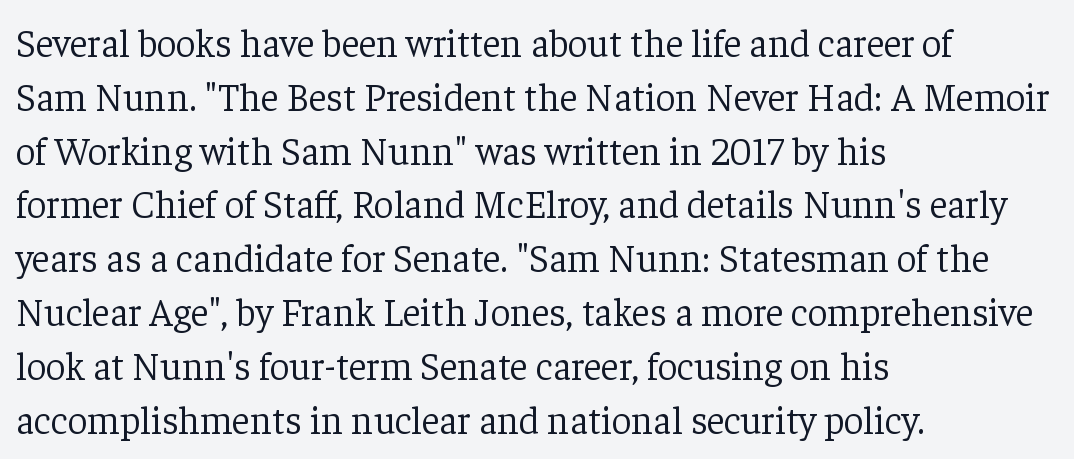
Ascenders rise straight up at ninety degrees. Unlike a clean sans, this face finishes its strokes with serifs. You could not count columns in this text — the font is proportionally spaced. The font sits on the lighter half of the weight spectrum, regular included. This sample is left-justified, so line endings fall wherever the words run out.
